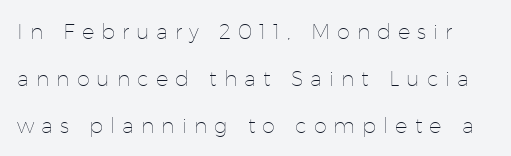
{"italic": "no", "bold": "no", "underline": "no", "line_spacing": "loose", "line_spacing_ratio": 2.25, "letter_spacing": "wide", "letter_spacing_em": 0.33, "glyph_px": 21}
